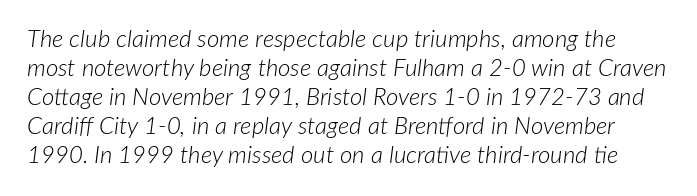
Characters follow at the spacing the type designer built in. The letterforms sit at book weight or below. Characters are canted at an angle relative to the baseline's perpendicular. The baseline area is clear.
